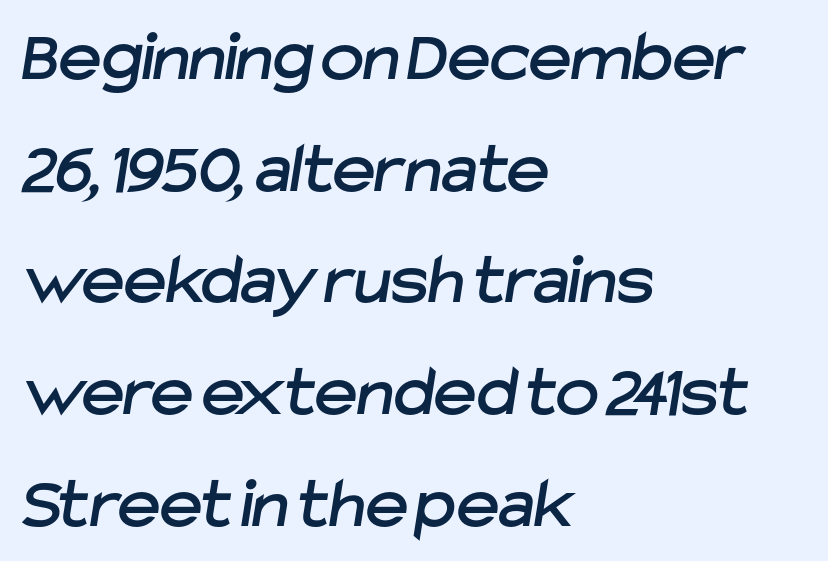
{"serif": "no", "width": "normal", "stroke_contrast": "low", "x_height": "medium", "monospaced": "no", "underline": "no", "align": "left", "line_spacing": "normal", "line_spacing_ratio": 1.53, "letter_spacing": "normal", "letter_spacing_em": 0.0, "glyph_px": 73}
